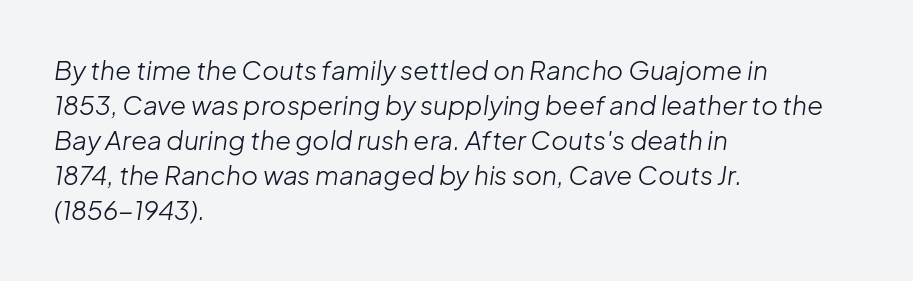
Q: Is the text bold? A: No.
Q: Is the text italic (slanted)? A: Yes, it leans right by about 8 degrees.
Q: Is the text underlined? A: No.
Q: How is the paragraph aligned? A: Left-aligned.
Q: Is the spacing between letters normal or unusually wide? A: Normal.
Q: Is the spacing between lines tight, normal or loose? A: Normal.
